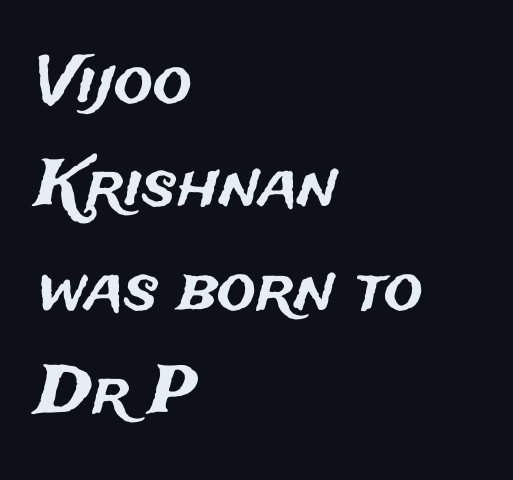
Whoever set this chose a conventional vertical rhythm. Look at the tracking — it's just the regular setting, nothing added. The rag falls on the right side of this text block. Underline: absent.
